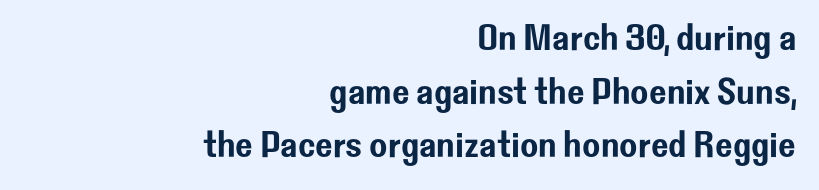
Q: Is the text italic (slanted)? A: No, it is upright.
Q: Is the typeface a serif or a sans-serif typeface? A: Sans-serif.
Q: Is the text underlined? A: No.
Q: How is the paragraph aligned? A: Right-aligned.
Q: Is the spacing between letters normal or unusually wide? A: Normal.
Q: Is the spacing between lines tight, normal or loose? A: Normal.
Q: Width (condensed, normal, or wide)? A: Normal.
Q: Stroke contrast? A: Low.
Q: x-height? A: Medium.
Q: Monospaced? A: No.
